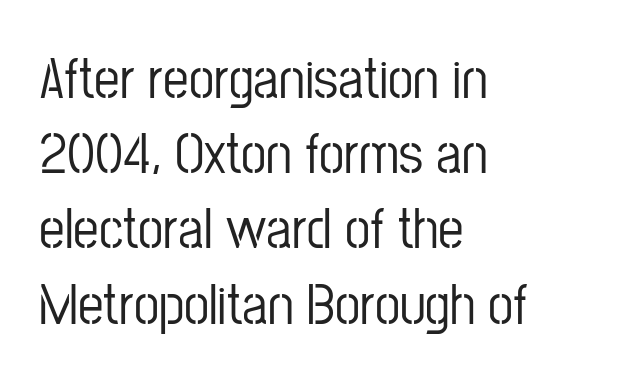
The image shows 57 px condensed sans-serif type, upright; set left-aligned, normal line spacing (1.32x), normal letter spacing, not underlined; low stroke contrast and a medium x-height.
